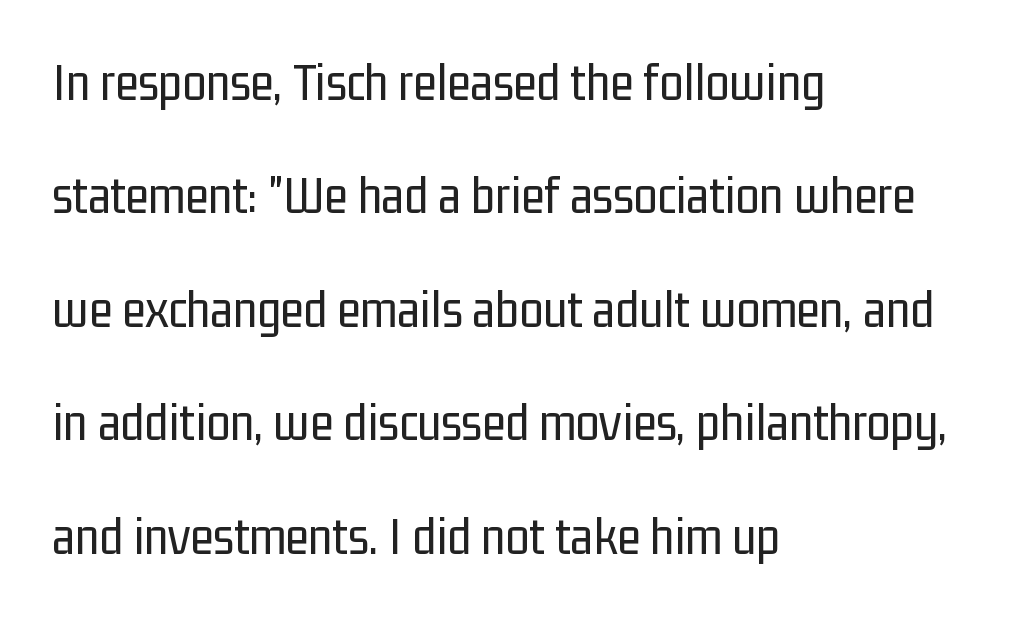
{"serif": "no", "italic": "no", "bold": "no", "weight": "regular", "width": "condensed", "stroke_contrast": "low", "x_height": "medium", "monospaced": "no", "underline": "no", "align": "left", "line_spacing": "loose", "line_spacing_ratio": 2.1, "letter_spacing": "normal", "letter_spacing_em": 0.0, "glyph_px": 54}
